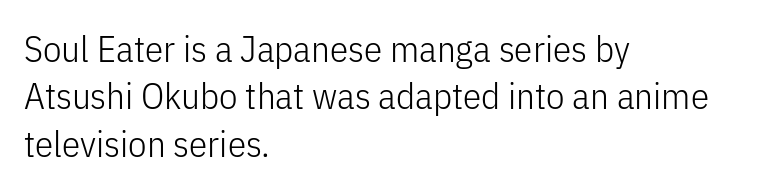
{"serif": "no", "italic": "no", "bold": "no", "weight": "light", "width": "condensed", "stroke_contrast": "low", "x_height": "medium", "monospaced": "no", "underline": "no", "align": "left", "line_spacing": "normal", "line_spacing_ratio": 1.28, "letter_spacing": "normal", "letter_spacing_em": 0.0, "glyph_px": 37}
